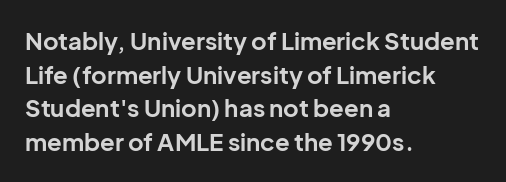
{"italic": "no", "bold": "yes", "underline": "no", "align": "left", "line_spacing": "normal", "line_spacing_ratio": 1.4, "letter_spacing": "normal", "letter_spacing_em": 0.0, "glyph_px": 24}
